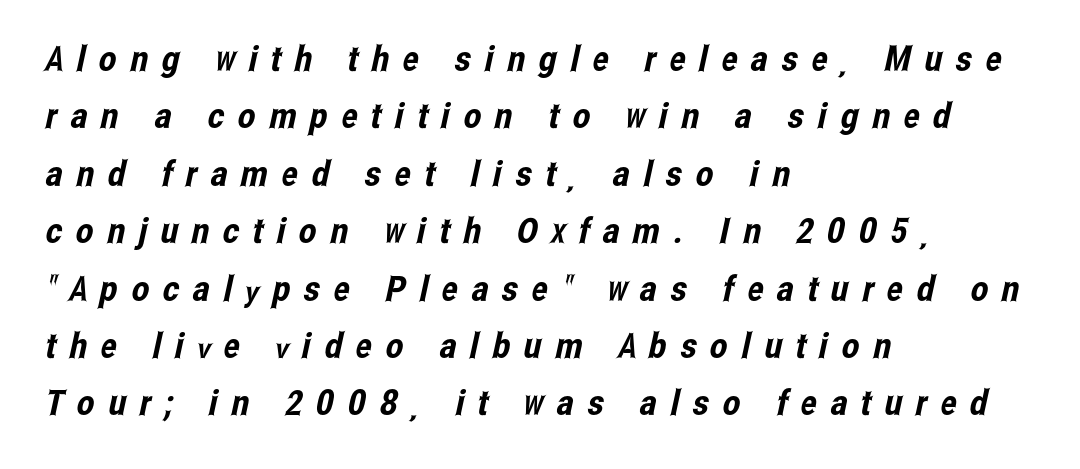
{"serif": "no", "width": "condensed", "stroke_contrast": "low", "x_height": "medium", "monospaced": "no", "underline": "no", "align": "left", "line_spacing": "normal", "line_spacing_ratio": 1.64, "letter_spacing": "wide", "letter_spacing_em": 0.39, "glyph_px": 35}
